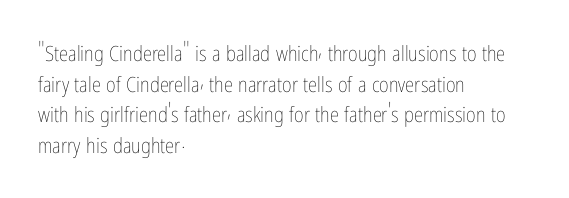
The strip under each line holds only bare page. The lines in this sample share a left origin and differ only in where they stop. The block of text has a typical density, with ordinary space between rows. A typesetter would call this zero additional tracking. Each stroke keeps to a modest, everyday thickness or less. Style check: upright.
